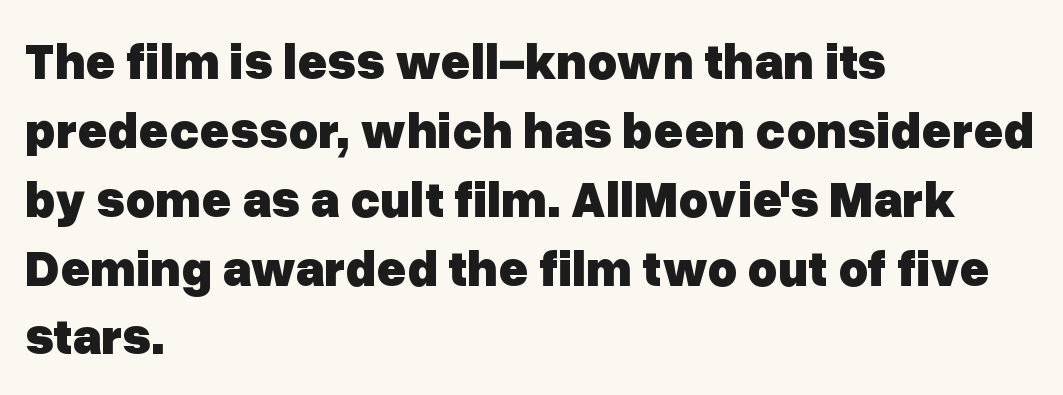
Q: Is the text bold? A: Yes.
Q: Is the text italic (slanted)? A: No, it is upright.
Q: Is the typeface a serif or a sans-serif typeface? A: Sans-serif.
Q: Is the text underlined? A: No.
Q: How is the paragraph aligned? A: Left-aligned.
Q: Is the spacing between letters normal or unusually wide? A: Normal.
Q: Is the spacing between lines tight, normal or loose? A: Normal.
Q: Width (condensed, normal, or wide)? A: Normal.
Q: Stroke contrast? A: Low.
Q: x-height? A: Medium.
Q: Monospaced? A: No.
